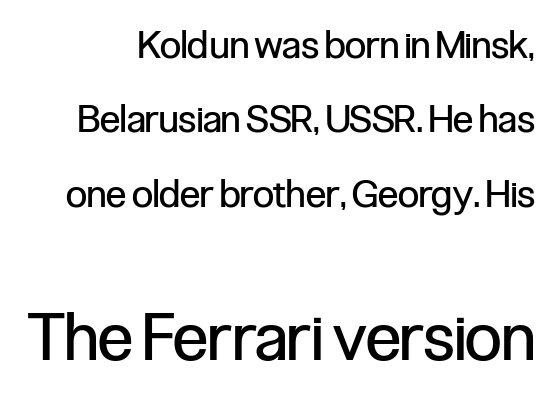
The image shows 66 px regular-weight, condensed sans-serif type, upright; set loose line spacing (1.96x), normal letter spacing, not underlined; the second (bottom) block is 1.74x larger; low stroke contrast and a medium x-height.
